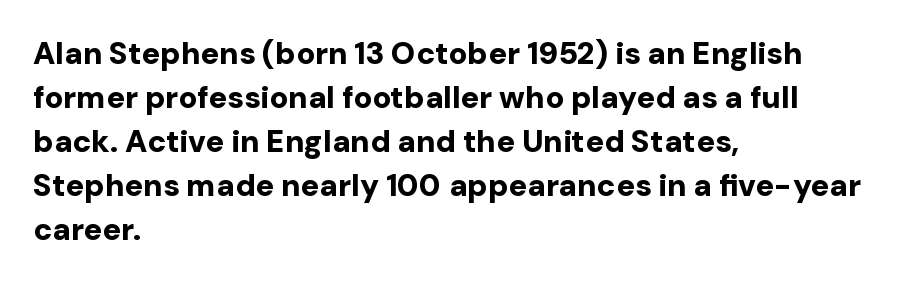
{"serif": "no", "italic": "no", "bold": "yes", "weight": "bold", "width": "normal", "stroke_contrast": "low", "x_height": "medium", "monospaced": "no", "underline": "no", "align": "left", "line_spacing": "normal", "line_spacing_ratio": 1.42, "letter_spacing": "normal", "letter_spacing_em": 0.0, "glyph_px": 31}
